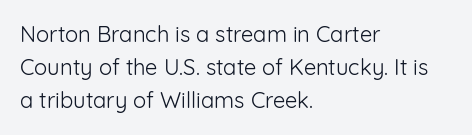
The image shows 22 px text type, upright; set left-aligned, normal line spacing (1.51x), normal letter spacing, not underlined.
